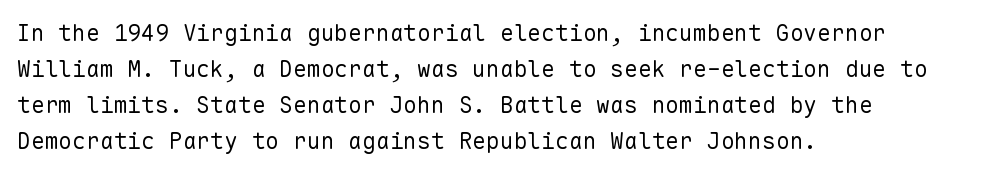
The image shows 23 px text type, upright; set left-aligned, normal line spacing (1.56x), normal letter spacing, not underlined.
